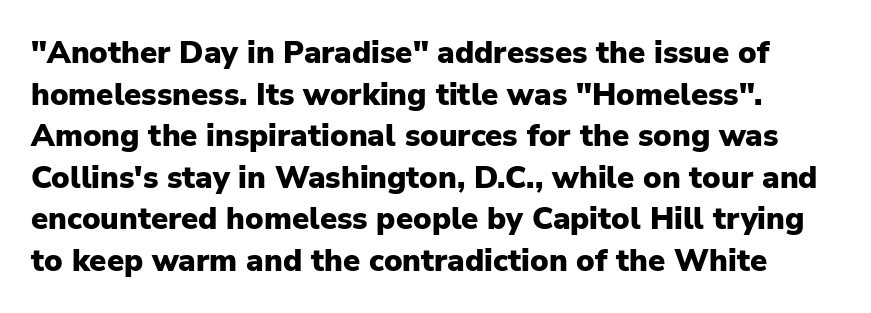
These lines are rendered in a variable-pitch font. These lines were composed using upright roman letters. The strip under each line holds only bare page. This block has exactly the height ordinary leading produces. Observe the absence of serifs on each vertical stroke in this sample. A typesetter would call this zero additional tracking.
